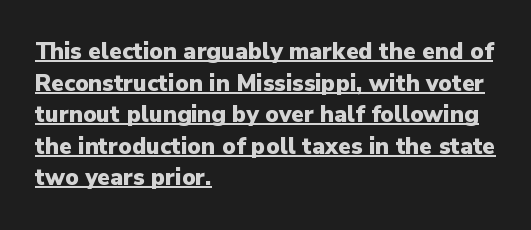
The image shows 23 px bold type, upright; set left-aligned, normal line spacing (1.37x), normal letter spacing, underlined.
